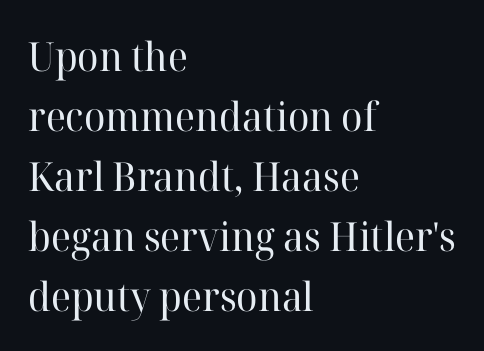
All the whitespace from short lines collects on the right. The space beneath each line is pristine and unruled. A serif font was chosen for this passage. Tracking here is standard; glyphs follow each other at the usual distance. Weight class: somewhere from thin through regular. Style check: upright.
